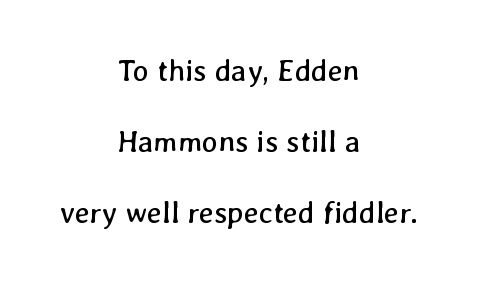
Q: Is the text bold? A: No.
Q: Is the text underlined? A: No.
Q: How is the paragraph aligned? A: Centered.
Q: Is the spacing between letters normal or unusually wide? A: Normal.
Q: Is the spacing between lines tight, normal or loose? A: Loose.
Q: Width (condensed, normal, or wide)? A: Normal.
Q: Stroke contrast? A: Low.
Q: x-height? A: Medium.
Q: Monospaced? A: No.
